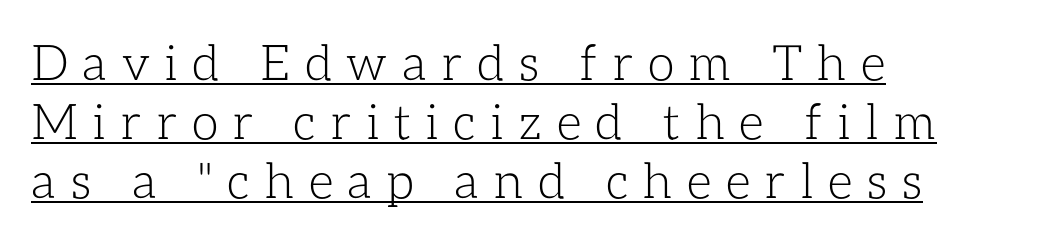
The image shows 49 px light type, upright; set left-aligned, line spacing 1.2x, unusually wide letter spacing (+0.29 em), underlined; low stroke contrast and a medium x-height.
